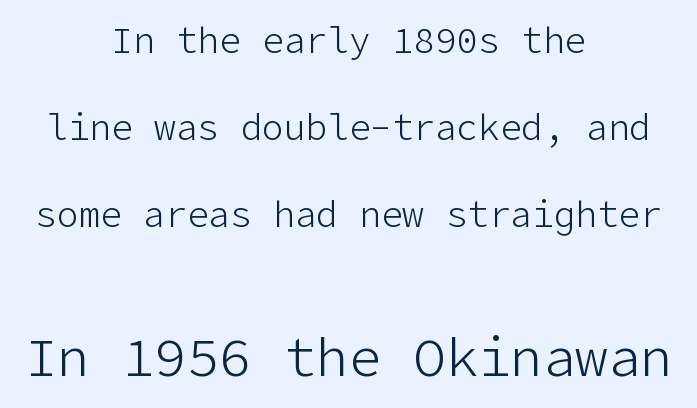
Q: Is the text bold? A: No.
Q: Is the text italic (slanted)? A: No, it is upright.
Q: Is the typeface a serif or a sans-serif typeface? A: Sans-serif.
Q: Is the text underlined? A: No.
Q: How is the paragraph aligned? A: Centered.
Q: Is the spacing between letters normal or unusually wide? A: Normal.
Q: Is the spacing between lines tight, normal or loose? A: Loose.
Q: Which block of text is set in a larger size, the first (top) or the second (bottom)? A: The second (bottom) one.
Q: Width (condensed, normal, or wide)? A: Normal.
Q: Stroke contrast? A: Low.
Q: x-height? A: Medium.
